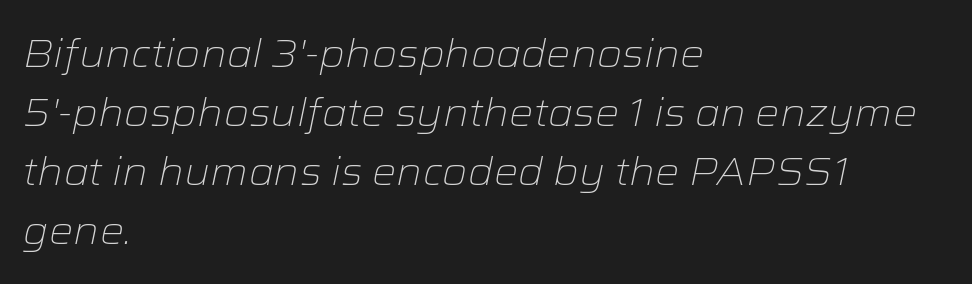
The image shows 38 px light, wide type, italic (leaning right); set left-aligned, normal line spacing (1.55x), normal letter spacing, not underlined; low stroke contrast and a medium x-height.
